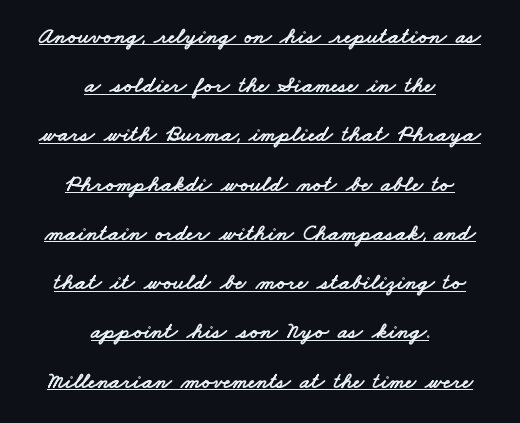
{"underline": "yes", "align": "center", "line_spacing": "loose", "line_spacing_ratio": 2.14, "letter_spacing": "normal", "letter_spacing_em": 0.0, "glyph_px": 23}
